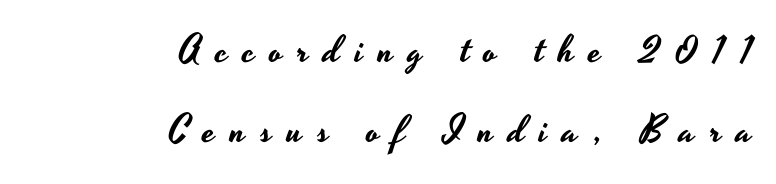
The image shows 38 px wide sans-serif type; set right-aligned, loose line spacing (2.11x), unusually wide letter spacing (+0.39 em), not underlined; low stroke contrast and a small x-height.
